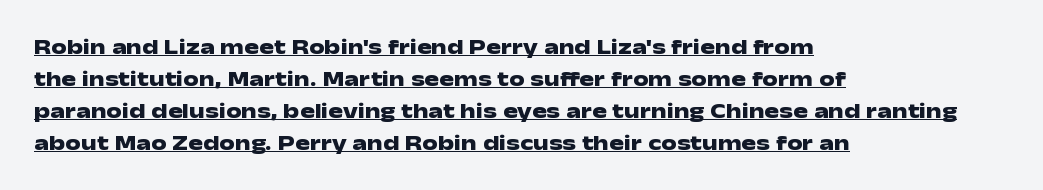
{"italic": "no", "bold": "yes", "underline": "yes", "align": "left", "line_spacing": "normal", "line_spacing_ratio": 1.46, "letter_spacing": "normal", "letter_spacing_em": 0.0, "glyph_px": 22}
